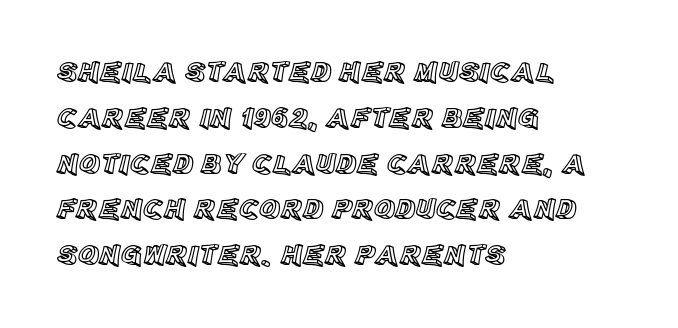
{"width": "normal", "x_height": "large", "monospaced": "no", "underline": "no", "align": "left", "line_spacing": "normal", "line_spacing_ratio": 1.58, "letter_spacing": "normal", "letter_spacing_em": 0.0, "glyph_px": 29}
